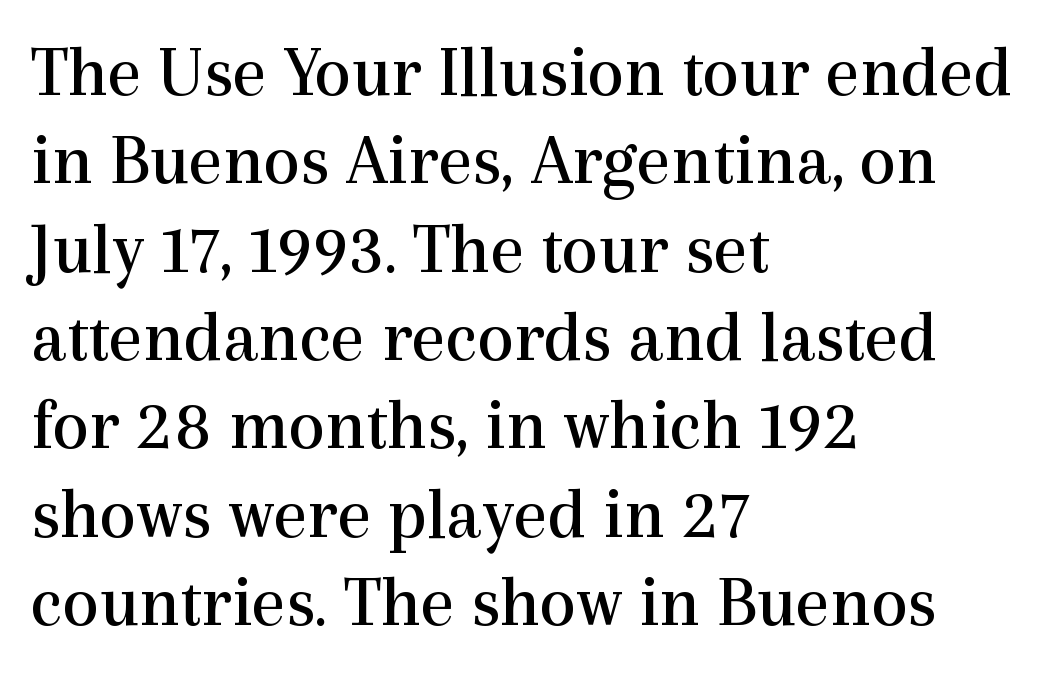
{"serif": "yes", "italic": "no", "bold": "no", "weight": "regular", "width": "normal", "x_height": "medium", "monospaced": "no", "underline": "no", "align": "left", "line_spacing_ratio": 1.21, "letter_spacing": "normal", "letter_spacing_em": 0.0, "glyph_px": 73}
